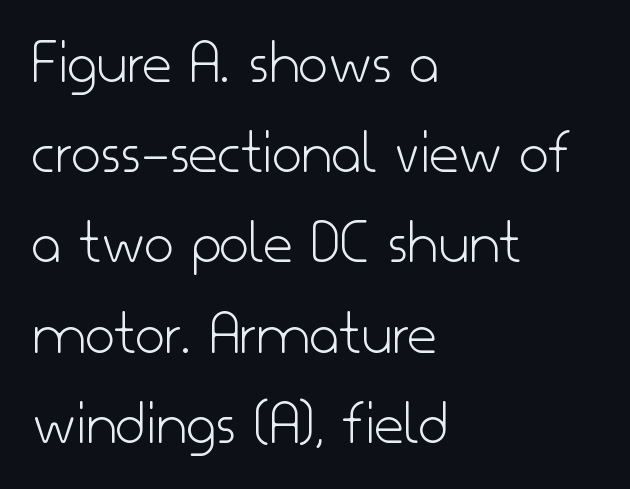
Q: Is the text bold? A: No.
Q: Is the text italic (slanted)? A: No, it is upright.
Q: Is the typeface a serif or a sans-serif typeface? A: Sans-serif.
Q: Is the text underlined? A: No.
Q: How is the paragraph aligned? A: Left-aligned.
Q: Is the spacing between letters normal or unusually wide? A: Normal.
Q: Is the spacing between lines tight, normal or loose? A: Normal.
Q: Width (condensed, normal, or wide)? A: Normal.
Q: Stroke contrast? A: Low.
Q: x-height? A: Small.
Q: Monospaced? A: No.
